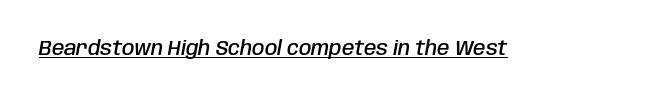
Q: Is the text bold? A: Semi-bold.
Q: Is the text italic (slanted)? A: Yes, it leans right by about 10 degrees.
Q: Is the text underlined? A: Yes.
Q: Is the spacing between letters normal or unusually wide? A: Normal.
